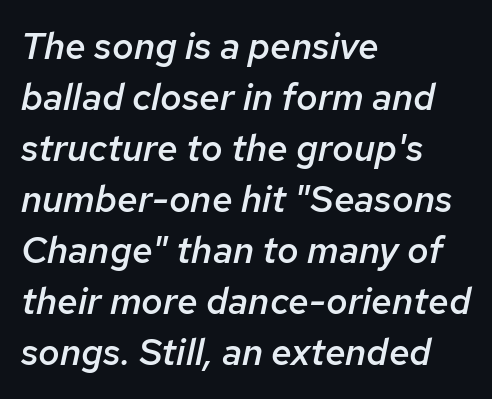
The image shows 37 px semibold type, italic (leaning right); set left-aligned, normal line spacing (1.38x), normal letter spacing, not underlined; low stroke contrast and a medium x-height.
